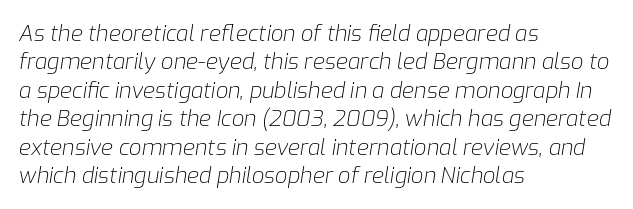
Horizontal bands of white between lines are of average thickness. Tall strokes in this sample are angled rather than plumb. Letters rest on an invisible, unmarked baseline. Nobody touched the tracking dial on this one. Stems and bowls with no extra thickness — not bold.
